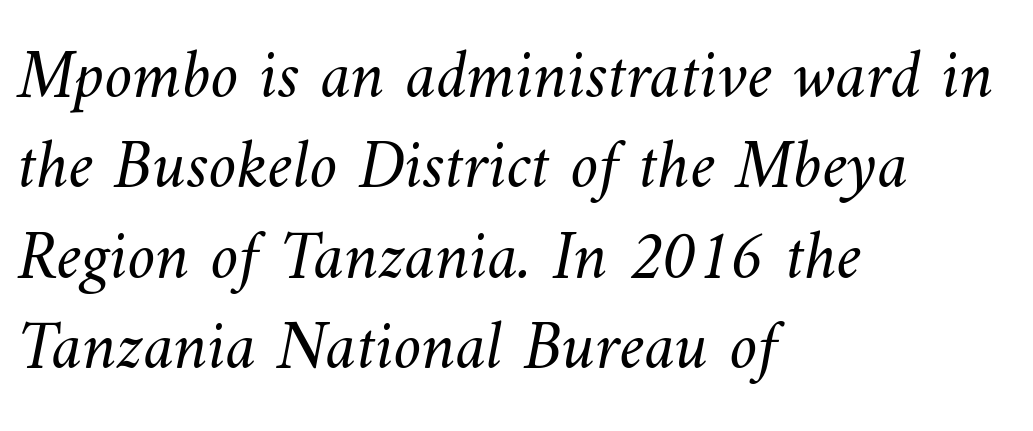
The glyphs are unaccompanied by any horizontal stroke below them. Character widths vary here, with narrow letters taking less room than wide ones. Inter-character spacing is left at the font's built-in metrics. Stroke thickness stays within the range of a standard reading face or lighter.
